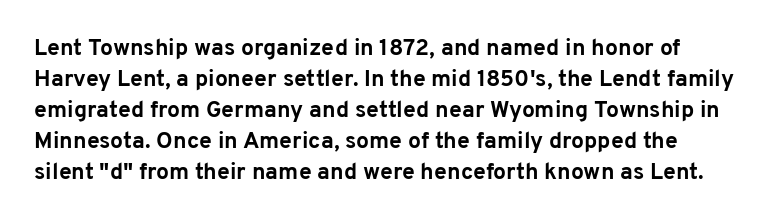
The image shows 23 px bold type, upright; set normal line spacing (1.35x), normal letter spacing, not underlined.
